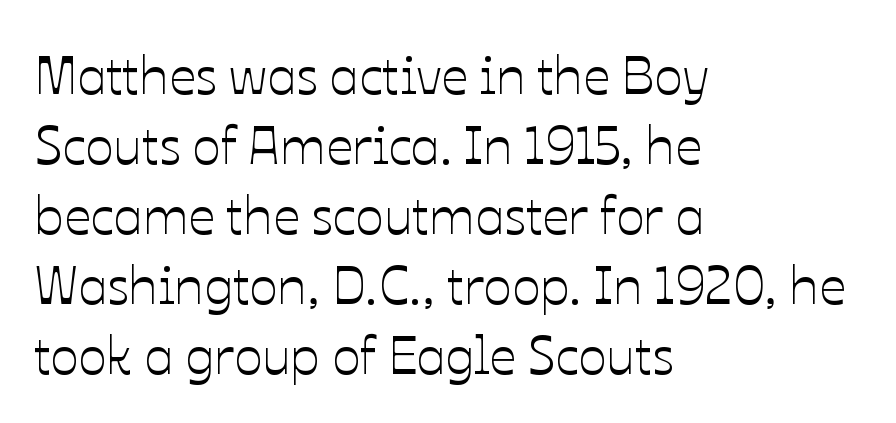
Q: Is the text italic (slanted)? A: No, it is upright.
Q: Is the text underlined? A: No.
Q: How is the paragraph aligned? A: Left-aligned.
Q: Is the spacing between letters normal or unusually wide? A: Normal.
Q: Is the spacing between lines tight, normal or loose? A: Normal.
Q: Width (condensed, normal, or wide)? A: Normal.
Q: Stroke contrast? A: Low.
Q: x-height? A: Medium.
Q: Monospaced? A: No.
